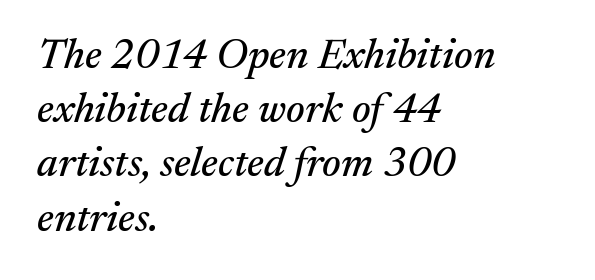
Does the leading feel generous? No, just average. The text block is weighted toward the left margin, trailing off unevenly rightward. Serif or sans? Serif — the stroke terminals have little feet. Does extra space separate the letters? No, they use regular spacing. These lines are rendered in a variable-pitch font. Beneath every word, the page is bare.
